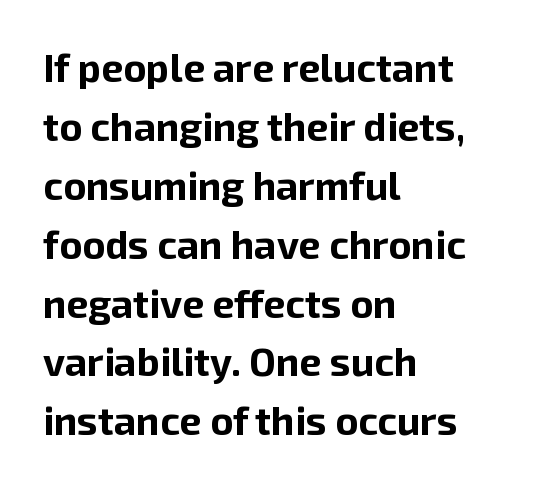
The image shows 39 px bold sans-serif type, upright; set left-aligned, normal line spacing (1.51x), normal letter spacing, not underlined; low stroke contrast and a medium x-height.
